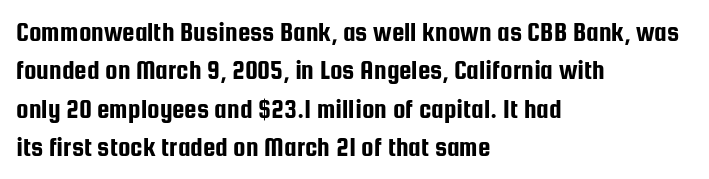
{"serif": "no", "italic": "no", "width": "condensed", "stroke_contrast": "low", "x_height": "medium", "monospaced": "no", "underline": "no", "align": "left", "line_spacing": "normal", "line_spacing_ratio": 1.37, "letter_spacing": "normal", "letter_spacing_em": 0.0, "glyph_px": 28}
